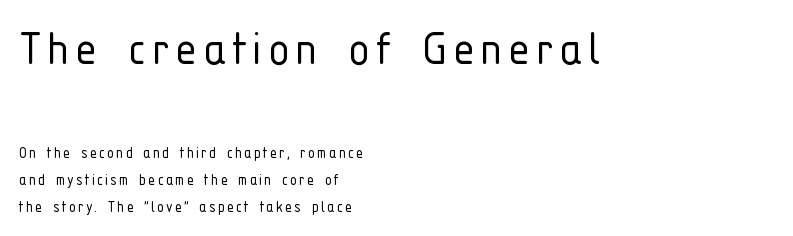
The foot of each line stays bare and open. Note the varied advance widths — an 'i' is clearly narrower than an 'm'. You get the large type first, then a drop to smaller type. No extra ink here — the face is not bold. Rendered with straight, roman letterforms. Typeset ragged right — the left edge is the straight one.
